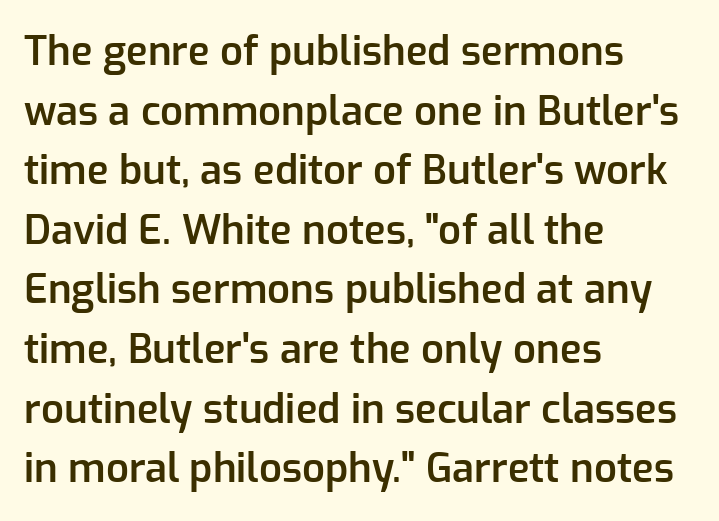
Q: Is the text bold? A: Semi-bold.
Q: Is the text italic (slanted)? A: No, it is upright.
Q: Is the typeface a serif or a sans-serif typeface? A: Sans-serif.
Q: Is the text underlined? A: No.
Q: How is the paragraph aligned? A: Left-aligned.
Q: Is the spacing between letters normal or unusually wide? A: Normal.
Q: Is the spacing between lines tight, normal or loose? A: Normal.
Q: Width (condensed, normal, or wide)? A: Normal.
Q: Stroke contrast? A: Low.
Q: x-height? A: Medium.
Q: Monospaced? A: No.
